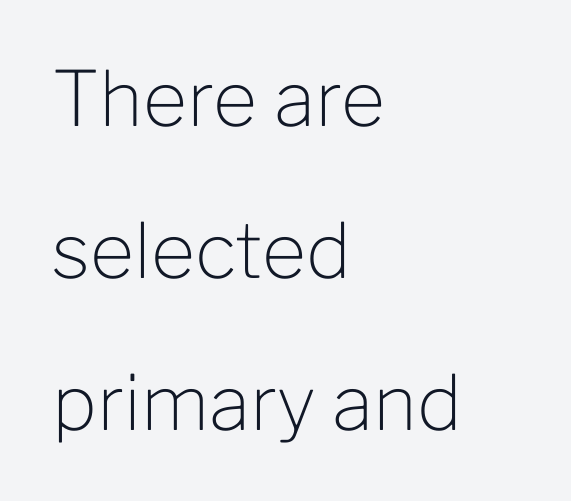
{"serif": "no", "italic": "no", "bold": "no", "weight": "light", "width": "normal", "stroke_contrast": "low", "x_height": "medium", "monospaced": "no", "underline": "no", "align": "left", "line_spacing": "loose", "line_spacing_ratio": 2.0, "letter_spacing": "normal", "letter_spacing_em": 0.0, "glyph_px": 76}
